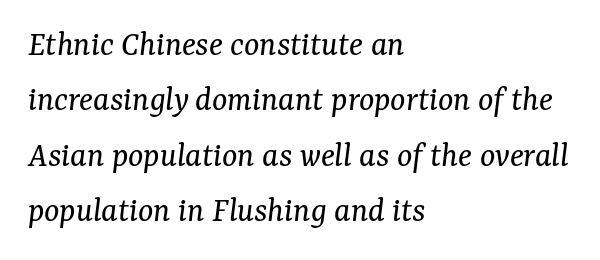
Q: Is the text bold? A: No.
Q: Is the text italic (slanted)? A: Yes, it leans right by about 7 degrees.
Q: Is the typeface a serif or a sans-serif typeface? A: Serif.
Q: Is the text underlined? A: No.
Q: How is the paragraph aligned? A: Left-aligned.
Q: Is the spacing between letters normal or unusually wide? A: Normal.
Q: Is the spacing between lines tight, normal or loose? A: Normal.
Q: Width (condensed, normal, or wide)? A: Normal.
Q: Stroke contrast? A: Medium.
Q: x-height? A: Medium.
Q: Monospaced? A: No.
